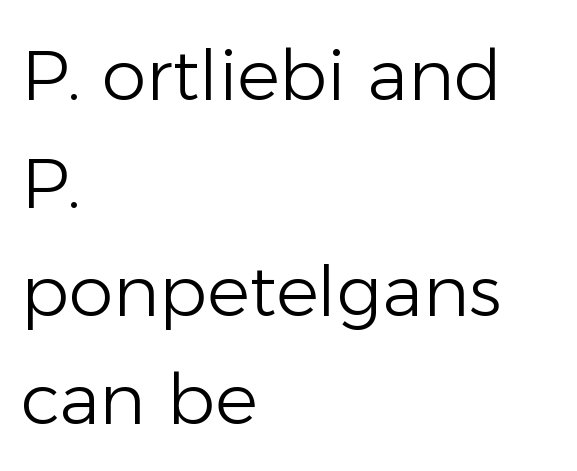
The image shows 71 px light sans-serif type, upright; set left-aligned, normal line spacing (1.52x), normal letter spacing, not underlined; low stroke contrast and a medium x-height.
